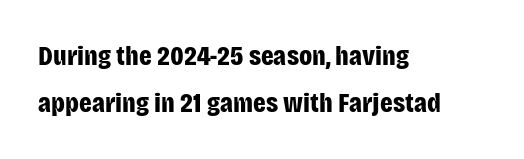
The image shows 28 px bold, condensed sans-serif type, upright; set left-aligned, normal line spacing (1.68x), normal letter spacing, not underlined; low stroke contrast and a large x-height.
